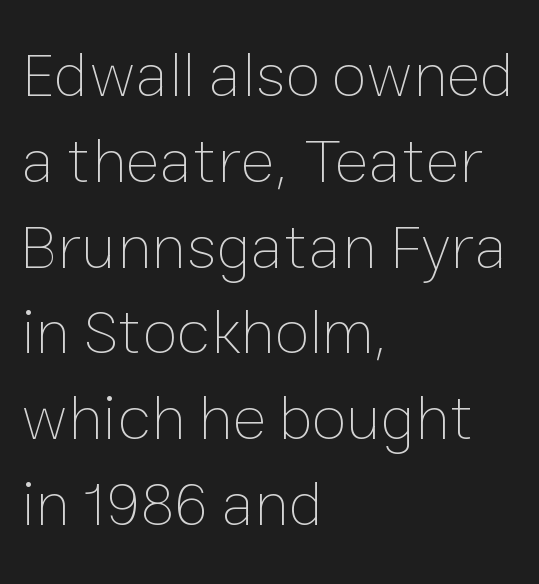
The image shows 64 px thin type, upright; set left-aligned, normal line spacing (1.34x), normal letter spacing, not underlined; low stroke contrast and a medium x-height.
